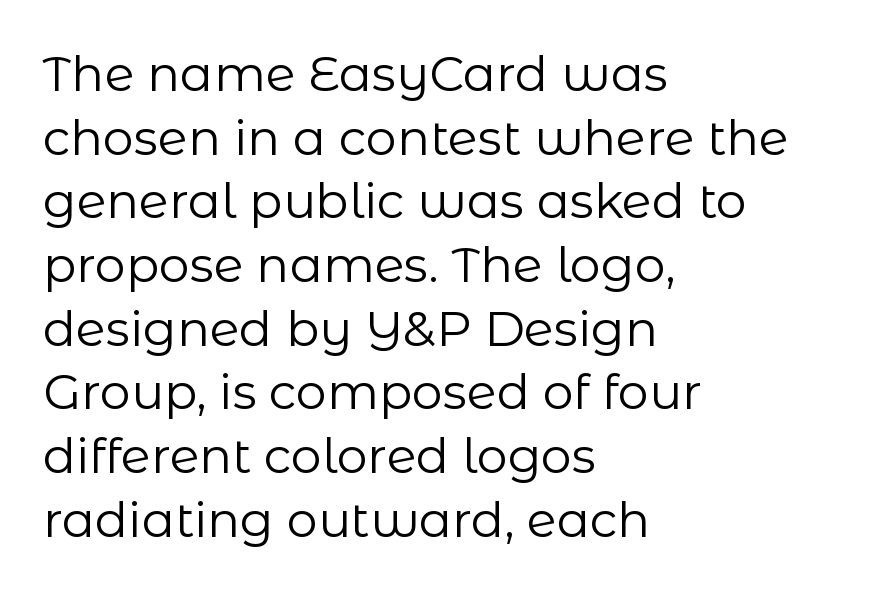
The image shows 49 px regular-weight sans-serif type, upright; set left-aligned, normal line spacing (1.3x), normal letter spacing, not underlined; low stroke contrast and a medium x-height.
